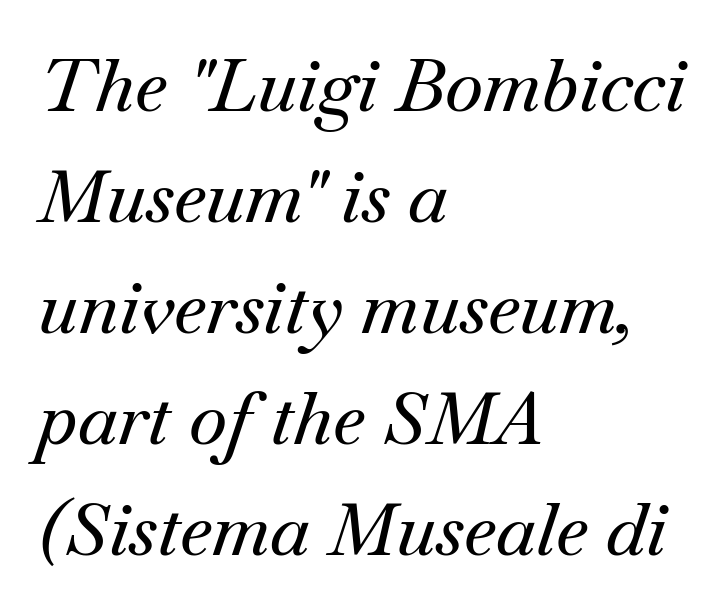
The image shows 73 px serif type, italic (leaning right); set left-aligned, normal line spacing (1.52x), normal letter spacing, not underlined; medium stroke contrast and a small x-height.
